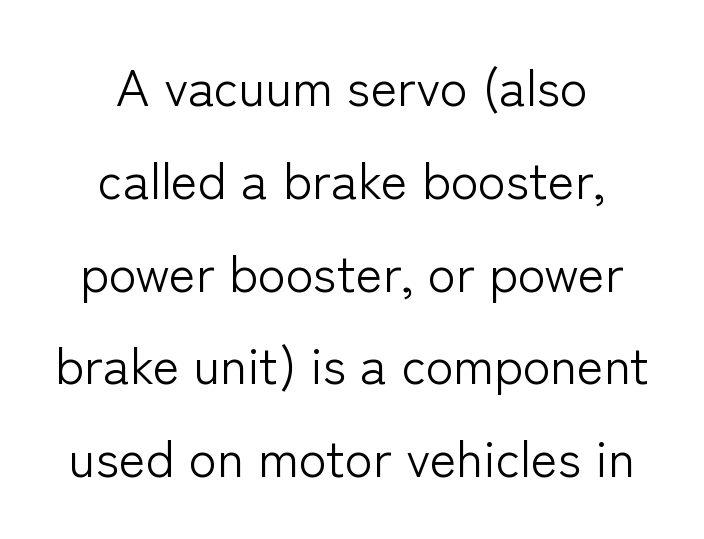
Q: Is the text bold? A: No.
Q: Is the text italic (slanted)? A: No, it is upright.
Q: Is the typeface a serif or a sans-serif typeface? A: Sans-serif.
Q: Is the text underlined? A: No.
Q: How is the paragraph aligned? A: Centered.
Q: Is the spacing between letters normal or unusually wide? A: Normal.
Q: Width (condensed, normal, or wide)? A: Normal.
Q: Stroke contrast? A: Low.
Q: x-height? A: Medium.
Q: Monospaced? A: No.
